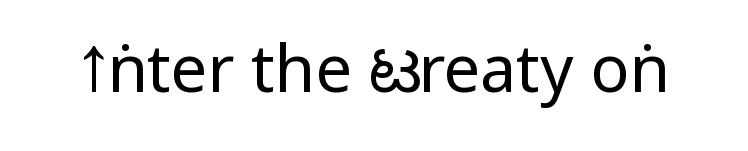
{"serif": "no", "italic": "no", "bold": "no", "weight": "regular", "width": "condensed", "stroke_contrast": "low", "underline": "no", "letter_spacing": "normal", "letter_spacing_em": 0.0, "glyph_px": 65}
